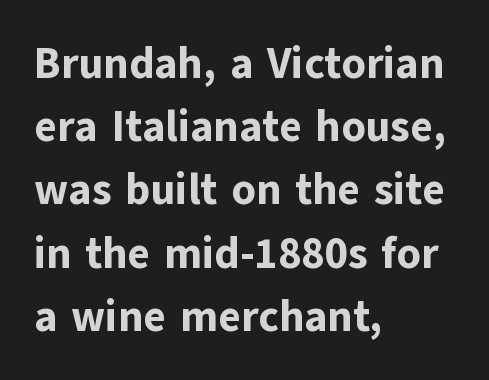
A dark, heavy texture on the line: the type is bold. Style check: upright. Each line starts at the same left margin while the right side varies. Horizontal bands of white between lines are of average thickness.
